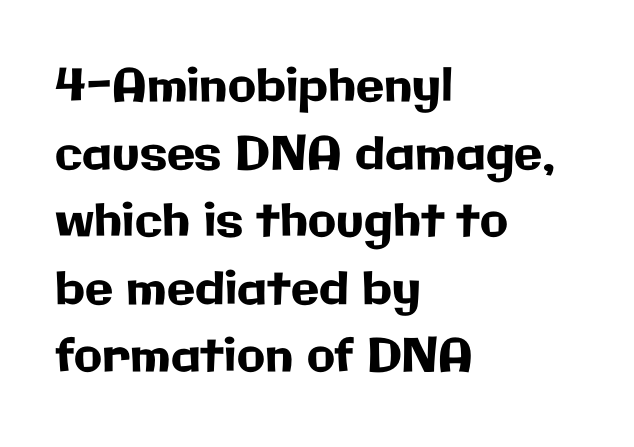
The image shows 46 px sans-serif type, upright; set left-aligned, normal line spacing (1.47x), normal letter spacing, not underlined; low stroke contrast and a medium x-height.
